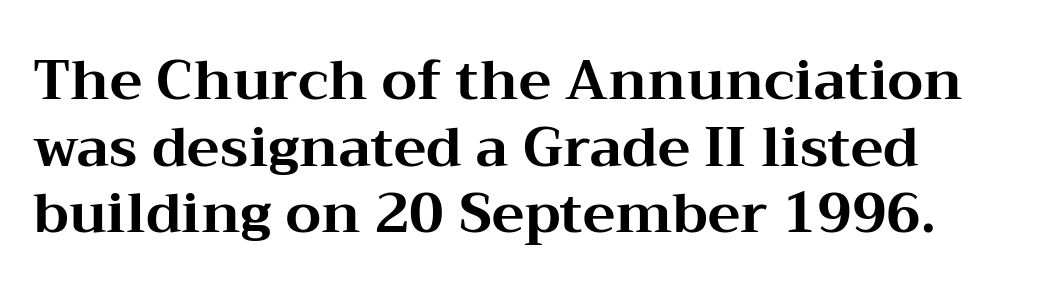
{"serif": "yes", "italic": "no", "bold": "yes", "weight": "bold", "width": "wide", "stroke_contrast": "medium", "x_height": "medium", "monospaced": "no", "underline": "no", "line_spacing_ratio": 1.21, "letter_spacing": "normal", "letter_spacing_em": 0.0, "glyph_px": 55}
